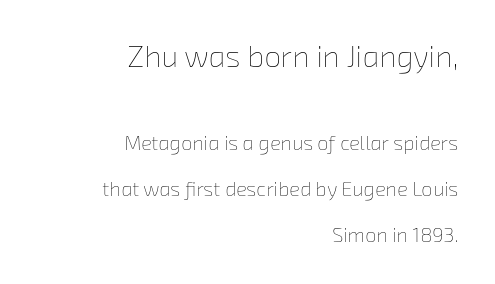
The image shows 30 px thin type; set right-aligned, loose line spacing (2.3x), normal letter spacing, not underlined; the first (top) block is 1.5x larger; low stroke contrast and a medium x-height.
